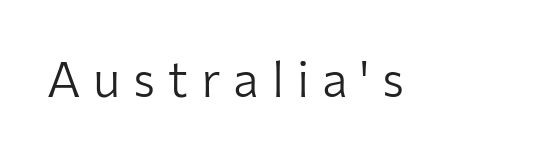
Q: Is the text bold? A: No.
Q: Is the text italic (slanted)? A: No, it is upright.
Q: Is the typeface a serif or a sans-serif typeface? A: Sans-serif.
Q: Is the text underlined? A: No.
Q: Is the spacing between letters normal or unusually wide? A: Unusually wide.
Q: Width (condensed, normal, or wide)? A: Normal.
Q: Stroke contrast? A: Low.
Q: x-height? A: Medium.
Q: Monospaced? A: No.
